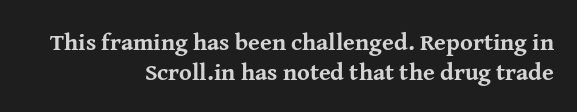
{"italic": "no", "bold": "yes", "underline": "no", "align": "right", "line_spacing": "normal", "line_spacing_ratio": 1.25, "letter_spacing": "normal", "letter_spacing_em": 0.0, "glyph_px": 24}
